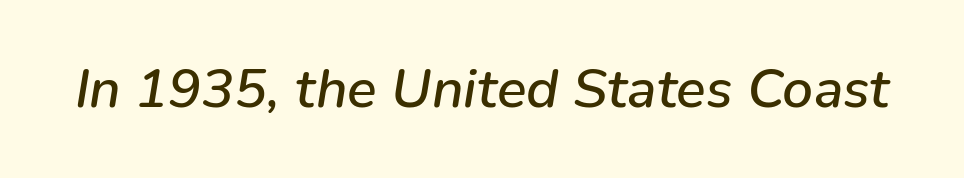
Students, note that the glyphs here touch the page at normal intervals. Type without underlining. The passage shown is typed in a proportional face where columns would drift. Tall strokes in this sample are angled rather than plumb.
